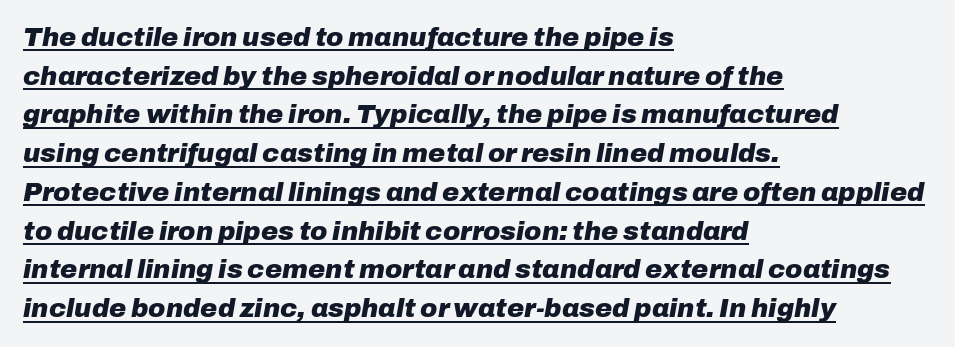
Q: Is the text bold? A: Yes.
Q: Is the text italic (slanted)? A: Yes, it leans right by about 10 degrees.
Q: Is the text underlined? A: Yes.
Q: How is the paragraph aligned? A: Left-aligned.
Q: Is the spacing between letters normal or unusually wide? A: Normal.
Q: Is the spacing between lines tight, normal or loose? A: Normal.
